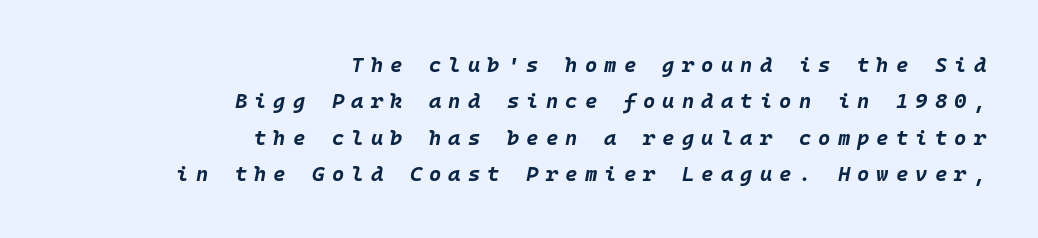
The image shows 21 px bold type, italic (leaning right); set right-aligned, line spacing 1.73x, unusually wide letter spacing (+0.34 em), not underlined.
